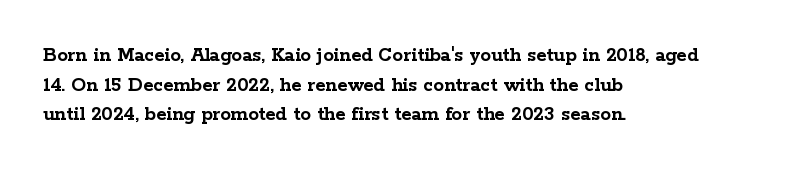
Q: Is the text bold? A: Yes.
Q: Is the text italic (slanted)? A: No, it is upright.
Q: Is the text underlined? A: No.
Q: How is the paragraph aligned? A: Left-aligned.
Q: Is the spacing between letters normal or unusually wide? A: Normal.
Q: Is the spacing between lines tight, normal or loose? A: Normal.
